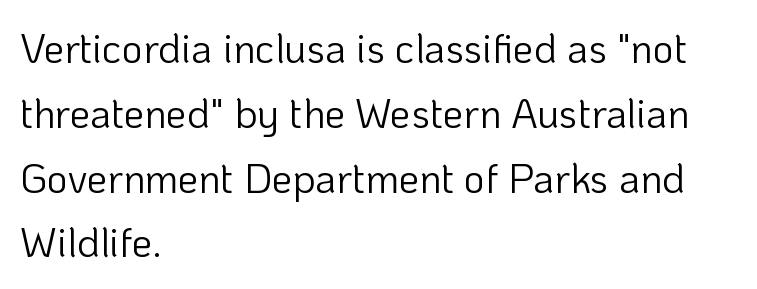
Q: Is the text bold? A: No.
Q: Is the text italic (slanted)? A: No, it is upright.
Q: Is the typeface a serif or a sans-serif typeface? A: Sans-serif.
Q: Is the text underlined? A: No.
Q: How is the paragraph aligned? A: Left-aligned.
Q: Is the spacing between letters normal or unusually wide? A: Normal.
Q: Is the spacing between lines tight, normal or loose? A: Normal.
Q: Width (condensed, normal, or wide)? A: Normal.
Q: Stroke contrast? A: Low.
Q: x-height? A: Medium.
Q: Monospaced? A: No.
